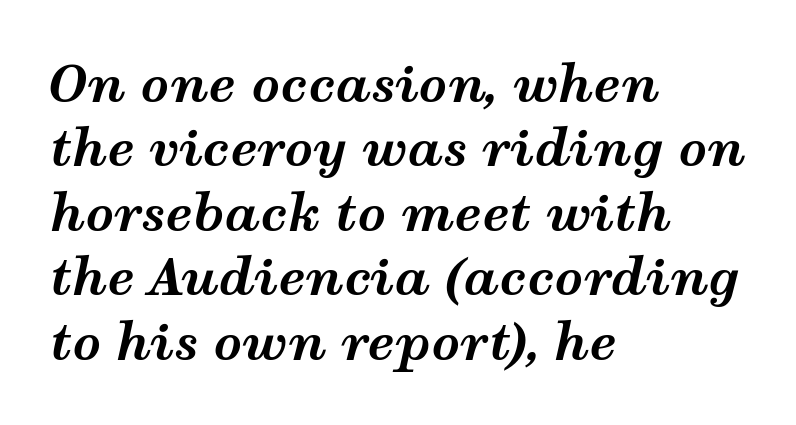
The image shows 50 px bold, wide type, italic (leaning right); set left-aligned, normal line spacing (1.29x), normal letter spacing, not underlined; medium stroke contrast and a medium x-height.
